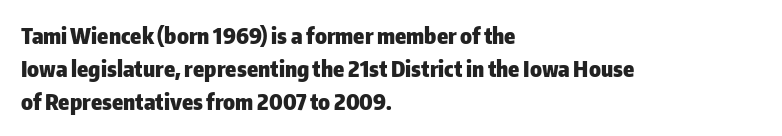
The image shows 22 px bold type, upright; set left-aligned, normal line spacing (1.49x), normal letter spacing, not underlined.
